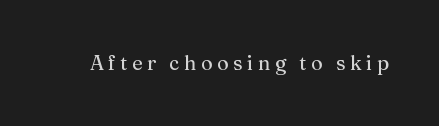
{"italic": "no", "bold": "no", "underline": "no", "letter_spacing": "wide", "letter_spacing_em": 0.23, "glyph_px": 20}
